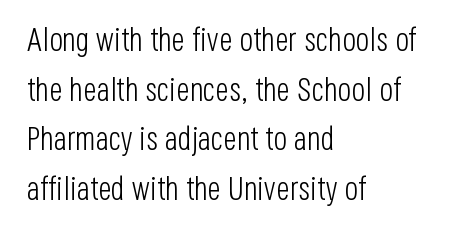
The image shows 32 px light, condensed sans-serif type, upright; set left-aligned, normal line spacing (1.55x), normal letter spacing, not underlined; low stroke contrast and a large x-height.
